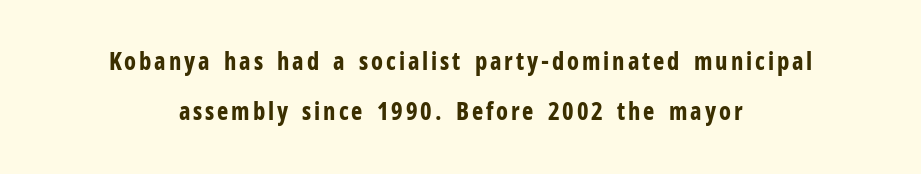
The image shows 24 px bold type, upright; set centered, loose line spacing (2.09x), not underlined.
